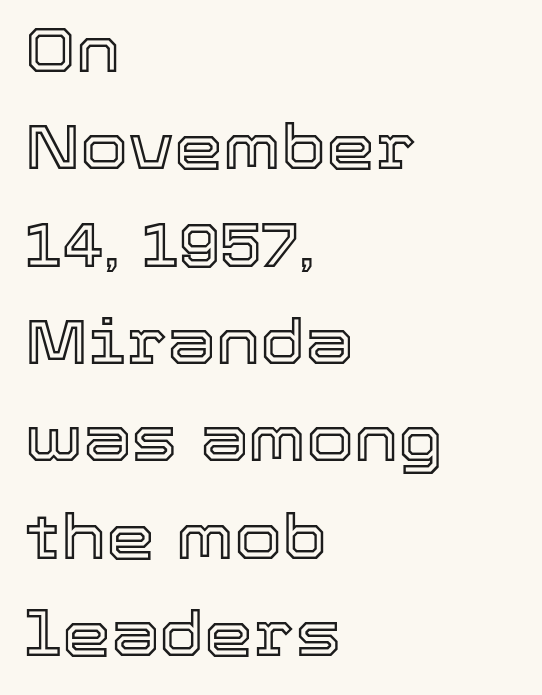
The image shows 62 px text type, upright; set left-aligned, normal line spacing (1.57x), normal letter spacing, not underlined; a medium x-height.
